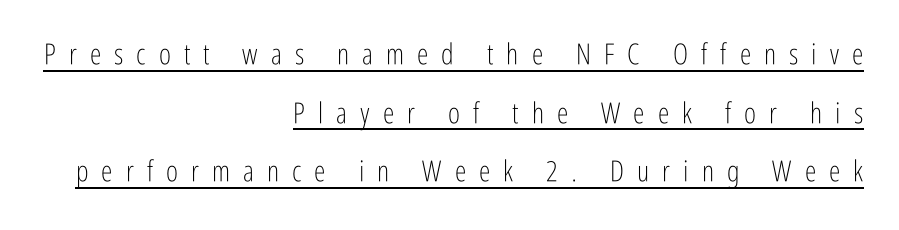
{"serif": "no", "italic": "no", "bold": "no", "weight": "light", "width": "condensed", "stroke_contrast": "low", "x_height": "medium", "monospaced": "no", "underline": "yes", "align": "right", "line_spacing": "loose", "line_spacing_ratio": 2.02, "letter_spacing": "wide", "letter_spacing_em": 0.45, "glyph_px": 29}
